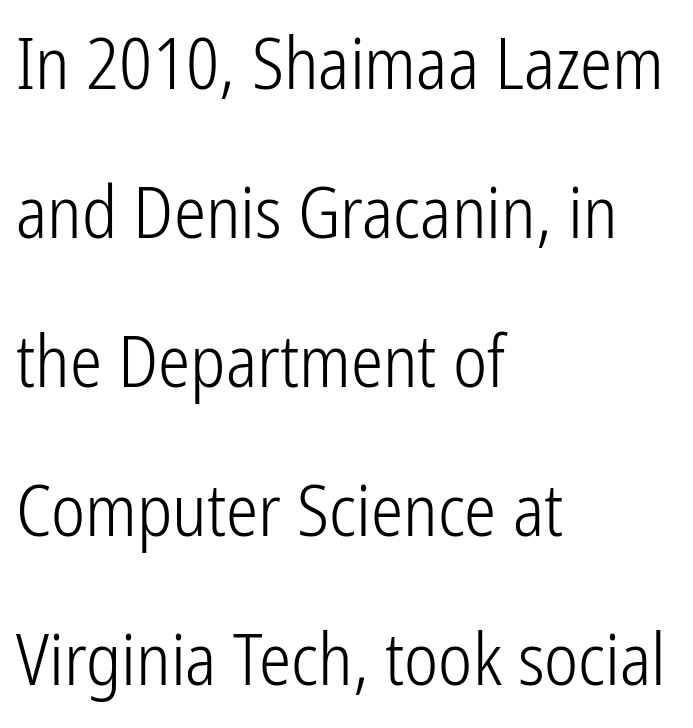
Q: Is the text bold? A: No.
Q: Is the text italic (slanted)? A: No, it is upright.
Q: Is the typeface a serif or a sans-serif typeface? A: Sans-serif.
Q: Is the text underlined? A: No.
Q: How is the paragraph aligned? A: Left-aligned.
Q: Is the spacing between letters normal or unusually wide? A: Normal.
Q: Is the spacing between lines tight, normal or loose? A: Loose.
Q: Width (condensed, normal, or wide)? A: Condensed.
Q: Stroke contrast? A: Low.
Q: x-height? A: Medium.
Q: Monospaced? A: No.
